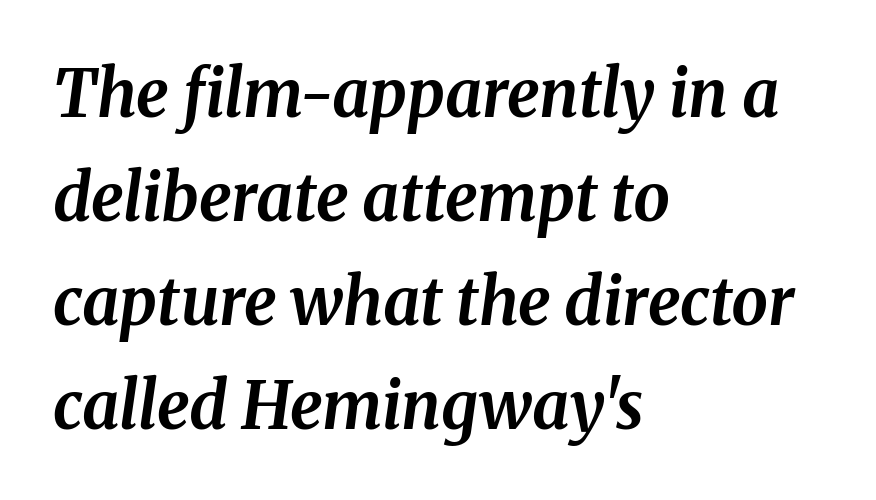
{"italic": "yes", "lean": "right", "slant_degrees": 8, "bold": "yes", "weight": "bold", "width": "normal", "stroke_contrast": "medium", "x_height": "medium", "monospaced": "no", "underline": "no", "align": "left", "line_spacing": "normal", "line_spacing_ratio": 1.6, "letter_spacing": "normal", "letter_spacing_em": 0.0, "glyph_px": 65}
